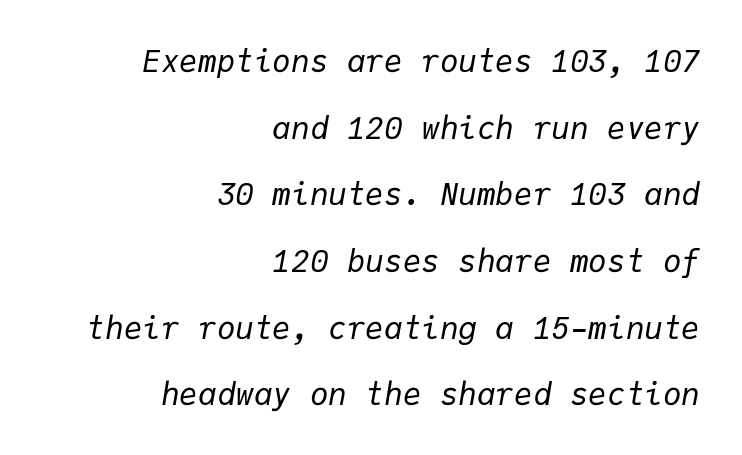
The image shows 31 px regular-weight type, italic (leaning right), monospaced; set right-aligned, loose line spacing (2.15x), normal letter spacing, not underlined; low stroke contrast and a medium x-height.
